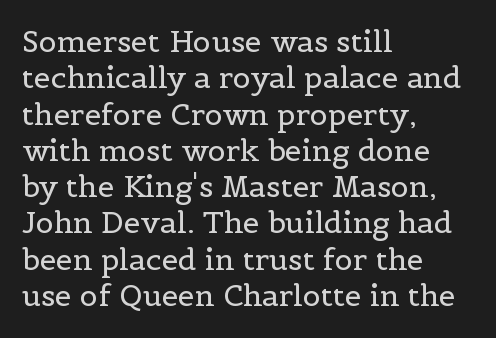
Q: Is the text bold? A: No.
Q: Is the text italic (slanted)? A: No, it is upright.
Q: Is the typeface a serif or a sans-serif typeface? A: Serif.
Q: Is the text underlined? A: No.
Q: How is the paragraph aligned? A: Left-aligned.
Q: Is the spacing between letters normal or unusually wide? A: Normal.
Q: Width (condensed, normal, or wide)? A: Normal.
Q: x-height? A: Medium.
Q: Monospaced? A: No.
